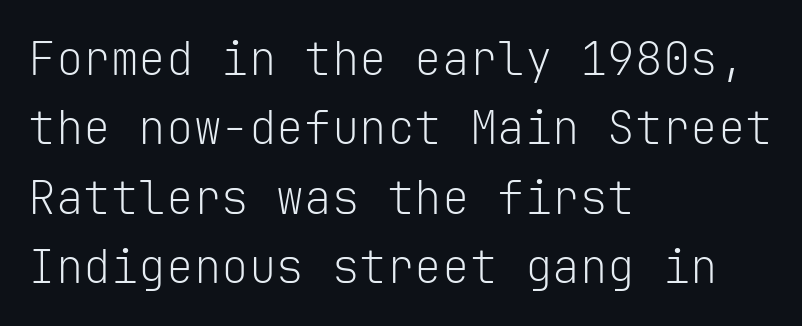
Type style note: lacks serifs. Stem width sits at or under what a default text font uses. The font's upright variant was chosen for this text. Tracking here is standard; glyphs follow each other at the usual distance. Has an underline been added? It has not. Is this a fixed-width face? Yes — each glyph sits in an identical cell.
